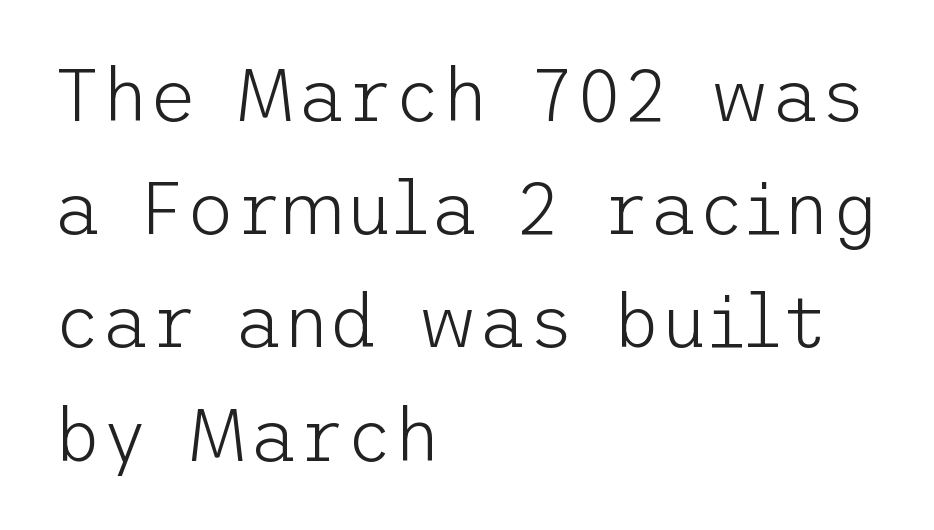
Q: Is the text bold? A: No.
Q: Is the text italic (slanted)? A: No, it is upright.
Q: Is the typeface a serif or a sans-serif typeface? A: Sans-serif.
Q: Is the text underlined? A: No.
Q: How is the paragraph aligned? A: Left-aligned.
Q: Is the spacing between letters normal or unusually wide? A: Normal.
Q: Is the spacing between lines tight, normal or loose? A: Normal.
Q: Width (condensed, normal, or wide)? A: Normal.
Q: Stroke contrast? A: Low.
Q: x-height? A: Medium.
